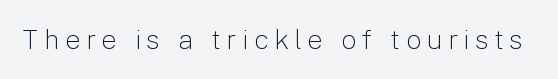
{"italic": "no", "bold": "no", "underline": "no", "letter_spacing": "wide", "letter_spacing_em": 0.21, "glyph_px": 27}
